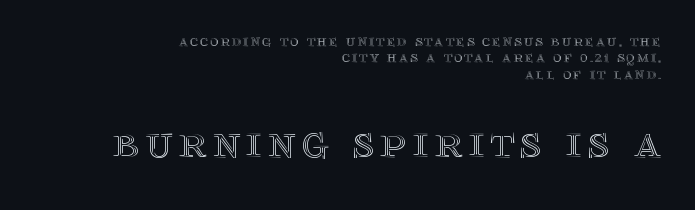
The image shows 47 px text type, upright; set right-aligned, tight line spacing (1.03x), not underlined; the second (bottom) block is 2.94x larger; a large x-height.
